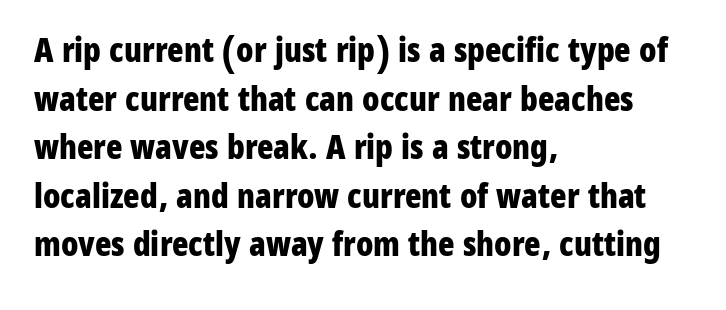
The image shows 34 px bold, condensed sans-serif type, upright; set left-aligned, normal line spacing (1.43x), normal letter spacing, not underlined; low stroke contrast and a medium x-height.
